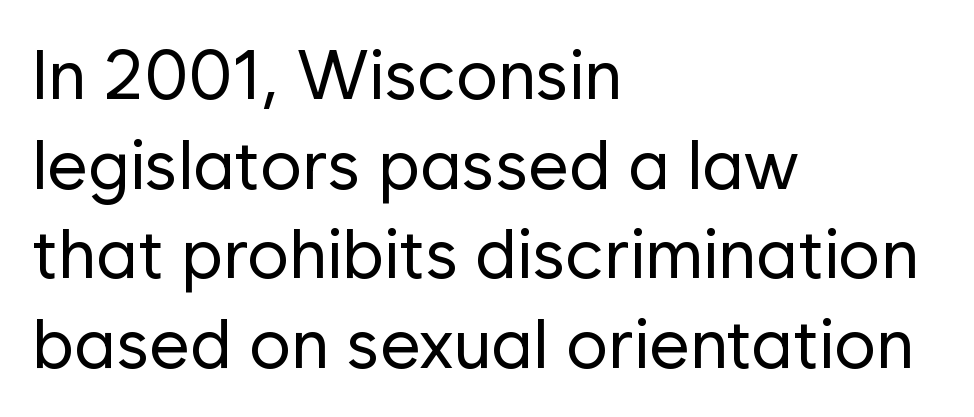
Q: Is the text bold? A: No.
Q: Is the text italic (slanted)? A: No, it is upright.
Q: Is the typeface a serif or a sans-serif typeface? A: Sans-serif.
Q: Is the text underlined? A: No.
Q: How is the paragraph aligned? A: Left-aligned.
Q: Is the spacing between letters normal or unusually wide? A: Normal.
Q: Is the spacing between lines tight, normal or loose? A: Normal.
Q: Width (condensed, normal, or wide)? A: Normal.
Q: Stroke contrast? A: Low.
Q: x-height? A: Medium.
Q: Monospaced? A: No.
